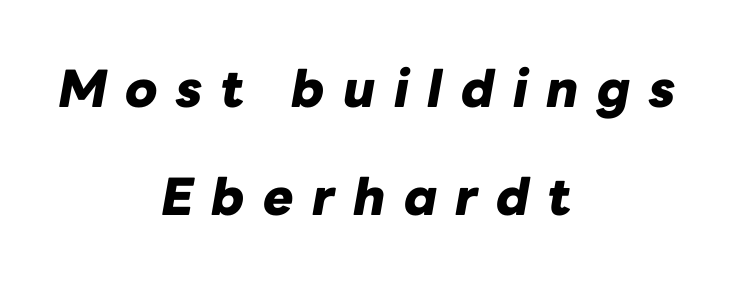
The image shows 51 px heavy type, italic (leaning right); set centered, loose line spacing (2.12x), unusually wide letter spacing (+0.36 em), not underlined; low stroke contrast and a medium x-height.
